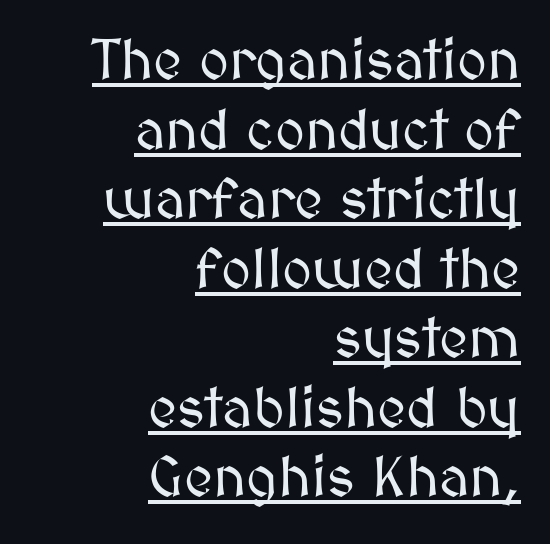
{"italic": "no", "width": "normal", "stroke_contrast": "medium", "x_height": "medium", "monospaced": "no", "underline": "yes", "align": "right", "line_spacing_ratio": 1.22, "letter_spacing": "normal", "letter_spacing_em": 0.0, "glyph_px": 57}
